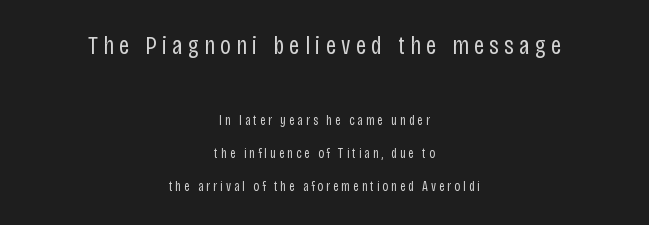
{"italic": "no", "bold": "no", "underline": "no", "align": "center", "line_spacing": "loose", "line_spacing_ratio": 2.36, "letter_spacing": "wide", "letter_spacing_em": 0.2, "larger_block": "first", "size_ratio": 1.86, "glyph_px": 26}
